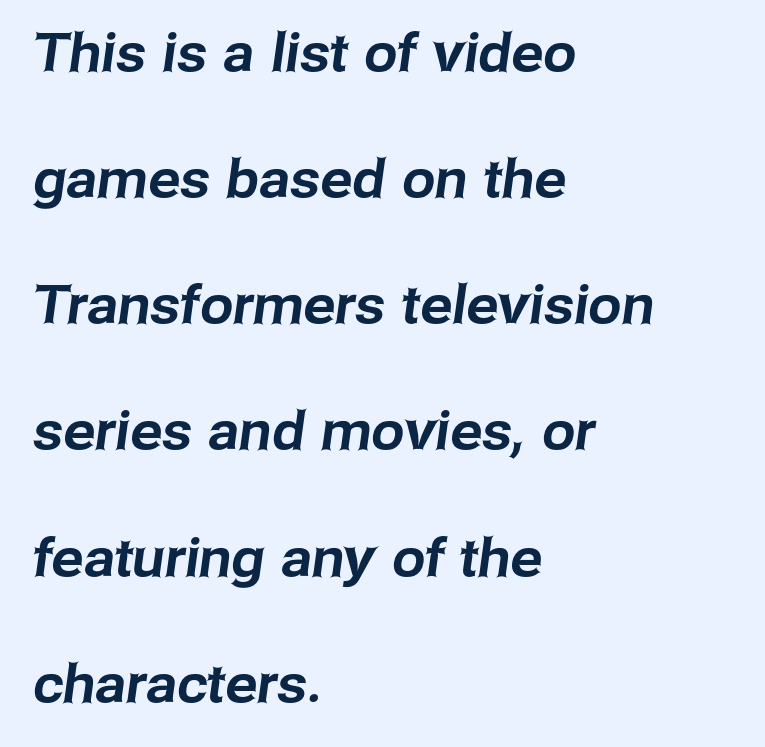
{"serif": "no", "width": "normal", "stroke_contrast": "low", "x_height": "medium", "monospaced": "no", "underline": "no", "align": "left", "line_spacing": "loose", "line_spacing_ratio": 2.38, "letter_spacing": "normal", "letter_spacing_em": 0.0, "glyph_px": 53}
